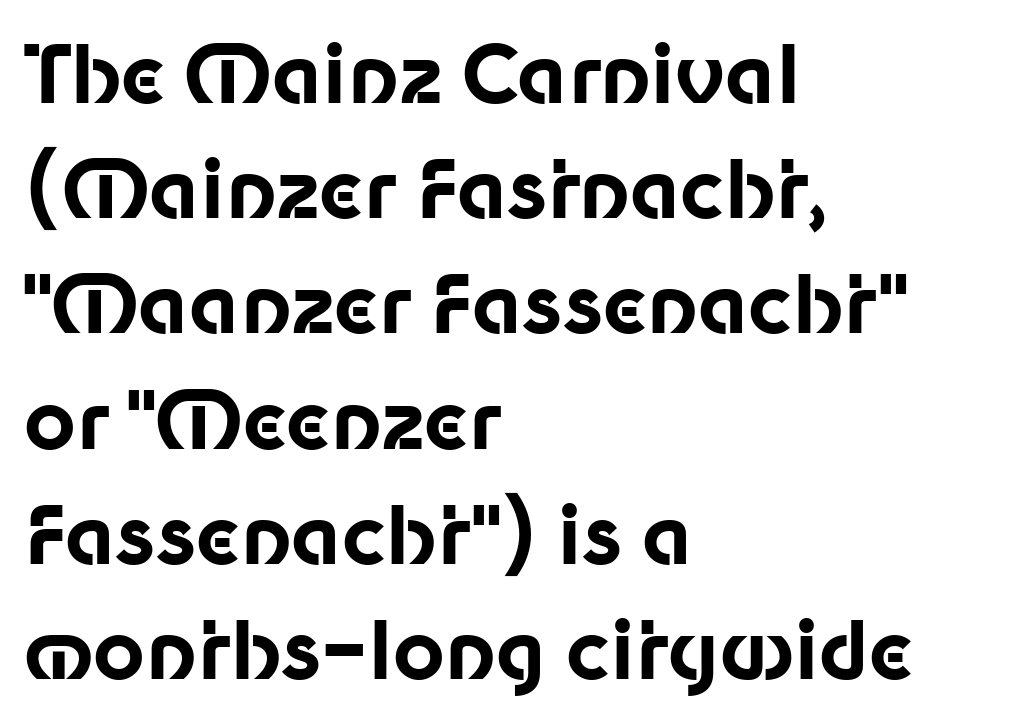
Q: Is the text bold? A: Yes.
Q: Is the text italic (slanted)? A: No, it is upright.
Q: Is the typeface a serif or a sans-serif typeface? A: Sans-serif.
Q: Is the text underlined? A: No.
Q: How is the paragraph aligned? A: Left-aligned.
Q: Is the spacing between letters normal or unusually wide? A: Normal.
Q: Is the spacing between lines tight, normal or loose? A: Normal.
Q: Width (condensed, normal, or wide)? A: Normal.
Q: Stroke contrast? A: Low.
Q: x-height? A: Medium.
Q: Monospaced? A: No.
